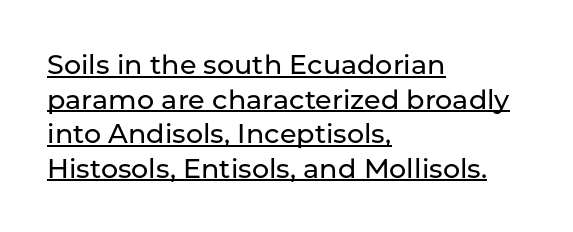
Every stem runs plumb, perpendicular to the baseline. What decoration does the sample have? An underline. Notice how descenders clear the ascenders below comfortably — that's standard leading. These lines stack with their left ends in a neat column. Honestly, the letter spacing is just normal — you wouldn't notice it.
